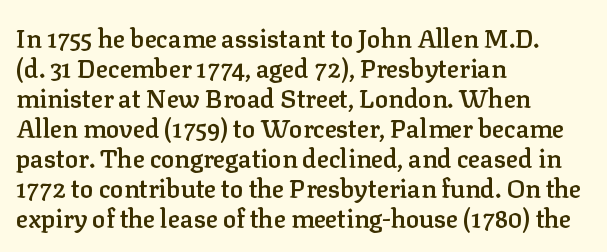
The rendering uses a semibold face; strokes are thickened but not to full bold. Horizontal alignment here is leftward, the default for most running prose. Nope, not italic — everything's standing straight. The letterforms sit shoulder to shoulder at normal distance.
